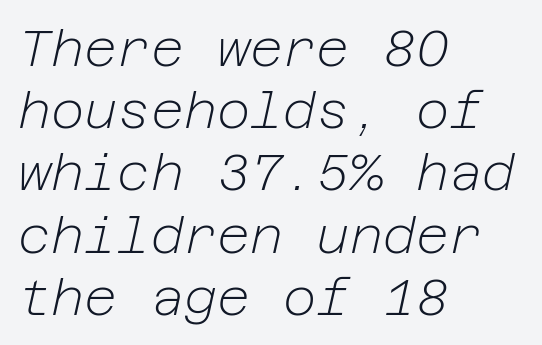
The image shows 51 px light type, italic (leaning right); set left-aligned, line spacing 1.22x, normal letter spacing, not underlined; low stroke contrast and a medium x-height.
